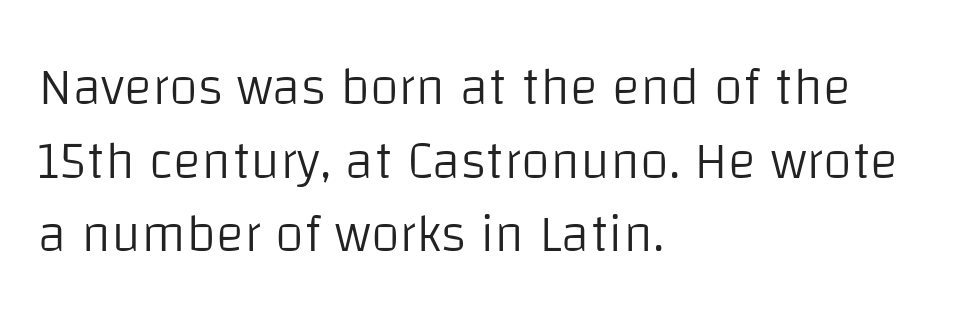
Notice how descenders clear the ascenders below comfortably — that's standard leading. Nothing unusual about the tracking: characters are spaced as the font intends. The baseline area is clear. The compositor pushed each line to the left boundary. Notice how the stems are strictly vertical — no italics here.
